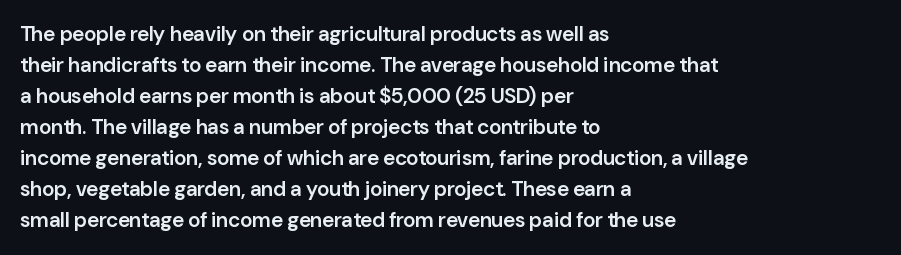
Observe the ordinary spacing: letters are neighbours, not strangers. Which margin do the lines hug? The left one — the right edge is uneven. Compared with typical paragraphs, the rows here are spaced about the same. Notice how the stems are strictly vertical — no italics here. Compared with an ordinary text face, these strokes are moderately heavier — a semibold. Clear beneath every line of the passage.
